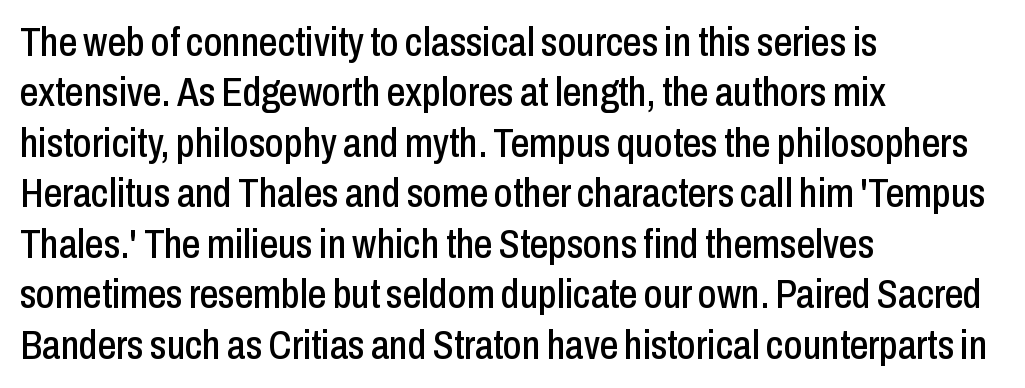
Q: Is the text italic (slanted)? A: No, it is upright.
Q: Is the typeface a serif or a sans-serif typeface? A: Sans-serif.
Q: Is the text underlined? A: No.
Q: How is the paragraph aligned? A: Left-aligned.
Q: Is the spacing between letters normal or unusually wide? A: Normal.
Q: Width (condensed, normal, or wide)? A: Condensed.
Q: Stroke contrast? A: Low.
Q: x-height? A: Medium.
Q: Monospaced? A: No.
